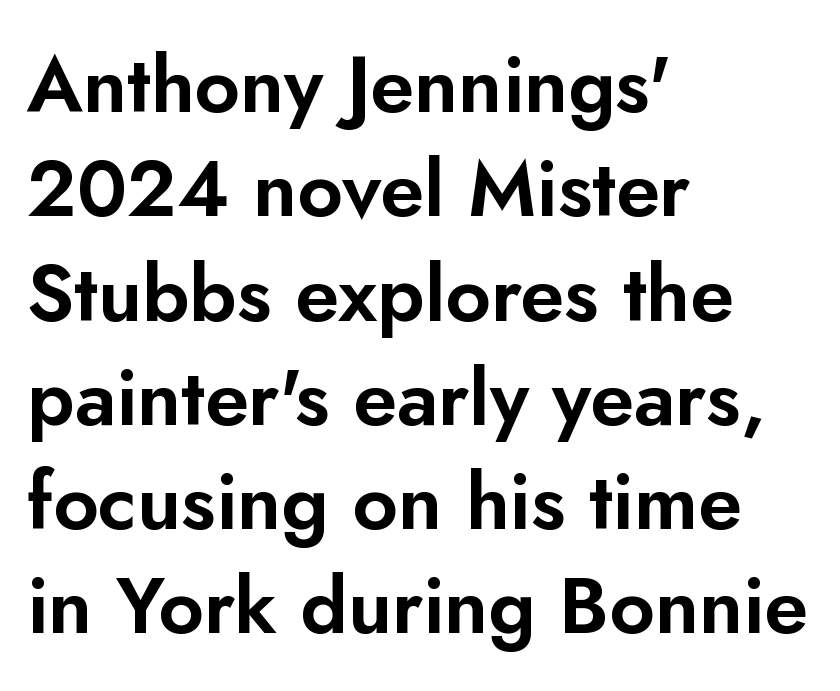
The image shows 79 px sans-serif type, upright; set left-aligned, normal line spacing (1.32x), normal letter spacing, not underlined; low stroke contrast and a small x-height.
